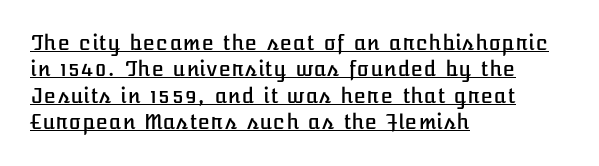
Horizontal alignment here is leftward, the default for most running prose. The type sits square on the baseline with zero lean. The type is set solid horizontally, with unmodified tracking. The rendered words wear a rule along their underside.
